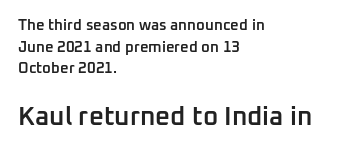
Q: Is the text bold? A: Semi-bold.
Q: Is the text italic (slanted)? A: No, it is upright.
Q: Is the text underlined? A: No.
Q: How is the paragraph aligned? A: Left-aligned.
Q: Is the spacing between letters normal or unusually wide? A: Normal.
Q: Is the spacing between lines tight, normal or loose? A: Normal.
Q: Which block of text is set in a larger size, the first (top) or the second (bottom)? A: The second (bottom) one.
